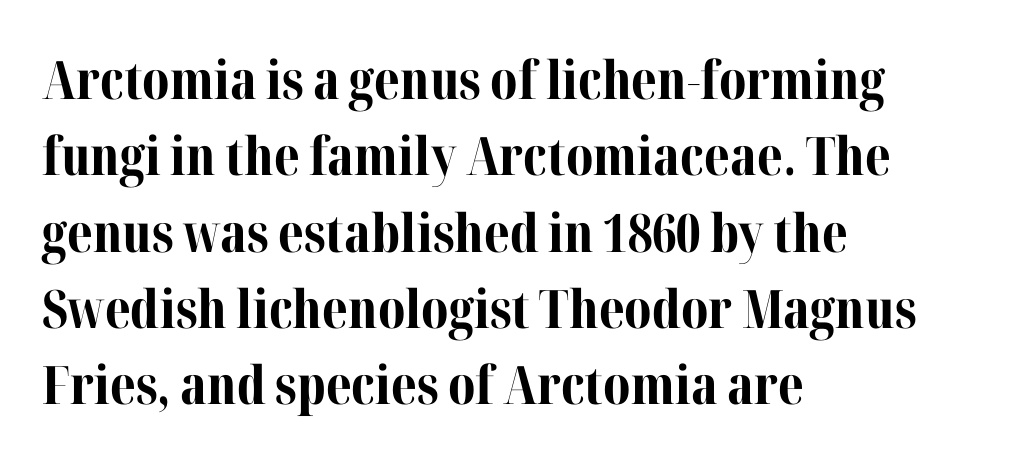
{"serif": "yes", "italic": "no", "bold": "yes", "weight": "bold", "width": "normal", "stroke_contrast": "medium", "x_height": "medium", "monospaced": "no", "underline": "no", "align": "left", "line_spacing": "normal", "line_spacing_ratio": 1.44, "letter_spacing": "normal", "letter_spacing_em": 0.0, "glyph_px": 53}
